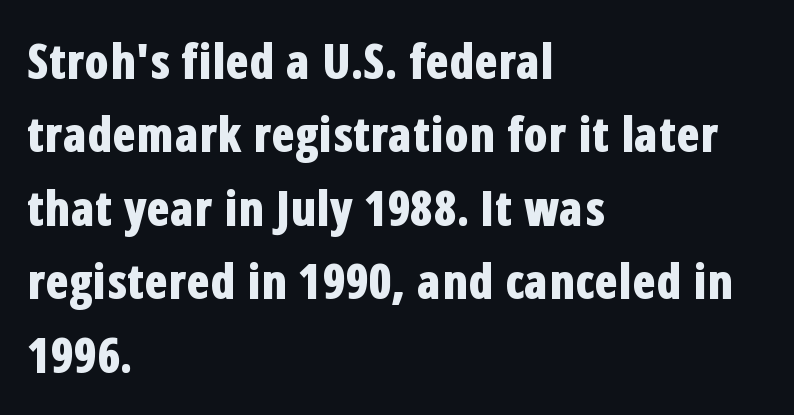
The image shows 48 px bold, condensed sans-serif type, upright; set left-aligned, normal line spacing (1.53x), normal letter spacing, not underlined; low stroke contrast and a medium x-height.
